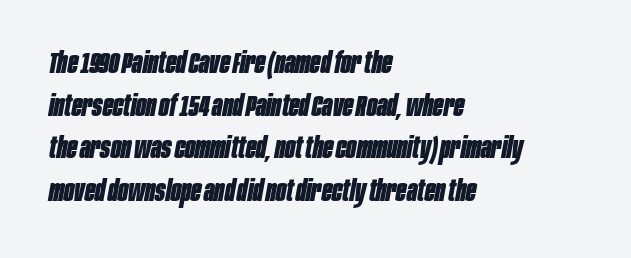
{"italic": "yes", "lean": "right", "slant_degrees": 10, "bold": "yes", "weight": "bold", "width": "condensed", "stroke_contrast": "low", "x_height": "large", "monospaced": "no", "underline": "no", "align": "left", "line_spacing": "normal", "line_spacing_ratio": 1.42, "letter_spacing": "normal", "letter_spacing_em": 0.0, "glyph_px": 30}
